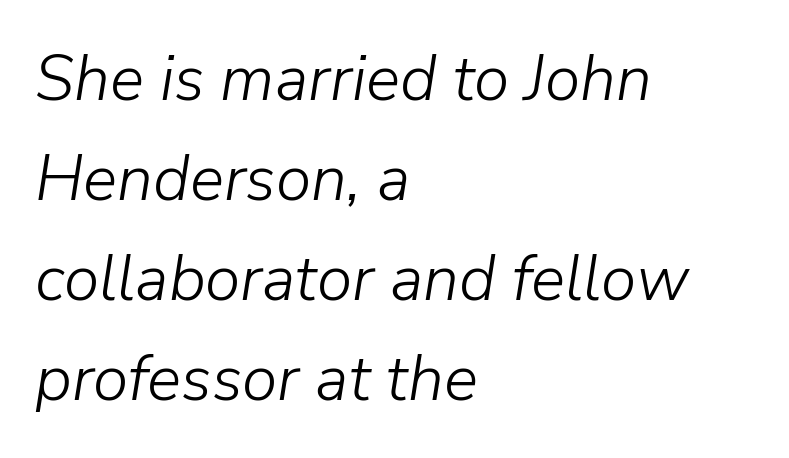
{"italic": "yes", "lean": "right", "slant_degrees": 9, "bold": "no", "weight": "light", "width": "normal", "stroke_contrast": "low", "x_height": "medium", "monospaced": "no", "underline": "no", "align": "left", "line_spacing": "normal", "line_spacing_ratio": 1.56, "letter_spacing": "normal", "letter_spacing_em": 0.0, "glyph_px": 64}
